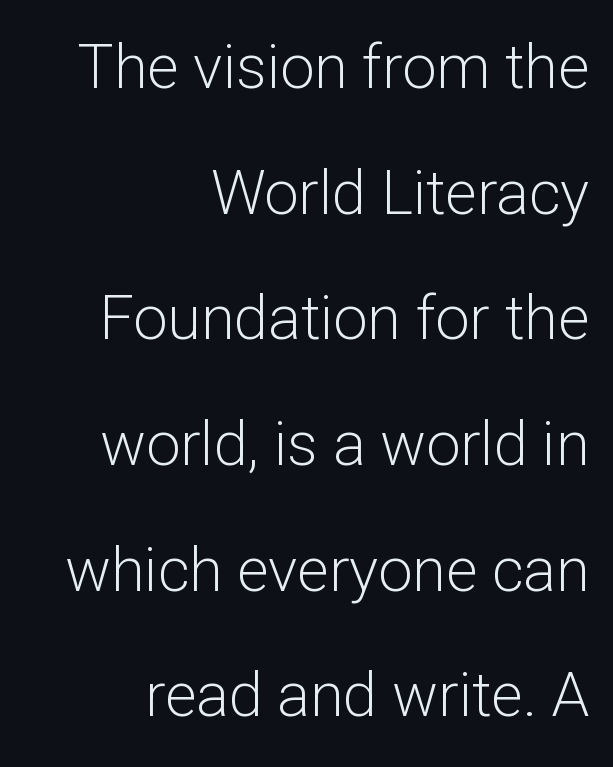
This sample has the flowing, uneven cadence of proportional lettering. Grotesque or geometric, the face here clearly has no serifs. Is the type heavy? It reads as light-to-regular instead. Upright lettering throughout.
